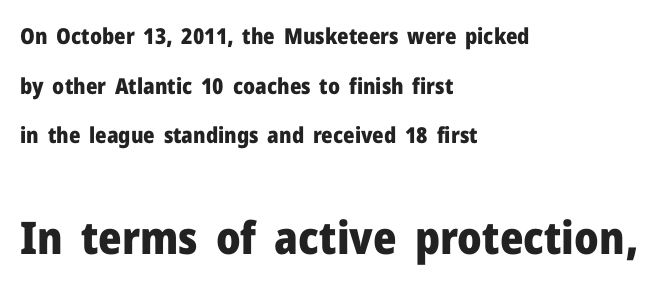
The glyphs in this specimen are sans serif. Compare the two chunks: the lower has the greater cap height. Proportional: the letters do not fall into vertical columns. The characters look thick and weighty, a clear bold. Here the glyphs are tracked normally, forming tight word shapes. The type sits square on the baseline with zero lean.
